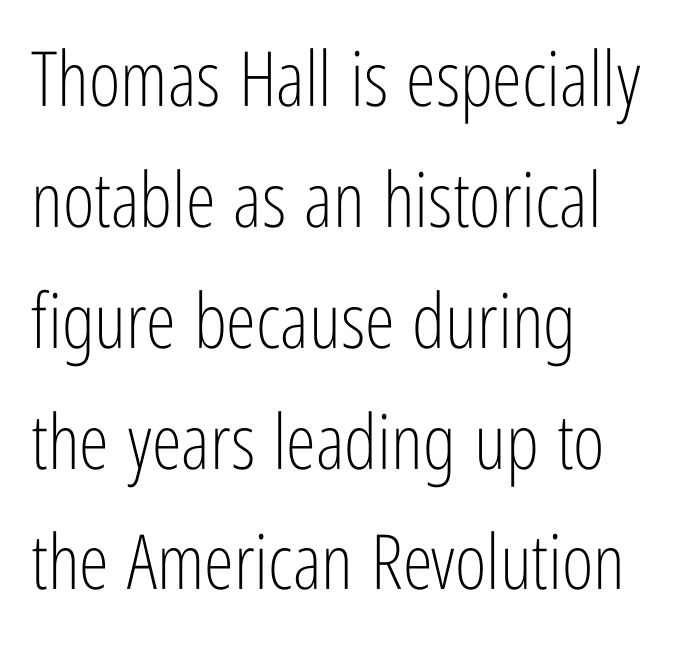
Q: Is the text bold? A: No.
Q: Is the text italic (slanted)? A: No, it is upright.
Q: Is the typeface a serif or a sans-serif typeface? A: Sans-serif.
Q: Is the text underlined? A: No.
Q: How is the paragraph aligned? A: Left-aligned.
Q: Is the spacing between letters normal or unusually wide? A: Normal.
Q: Is the spacing between lines tight, normal or loose? A: Normal.
Q: Width (condensed, normal, or wide)? A: Condensed.
Q: Stroke contrast? A: Low.
Q: x-height? A: Medium.
Q: Monospaced? A: No.
